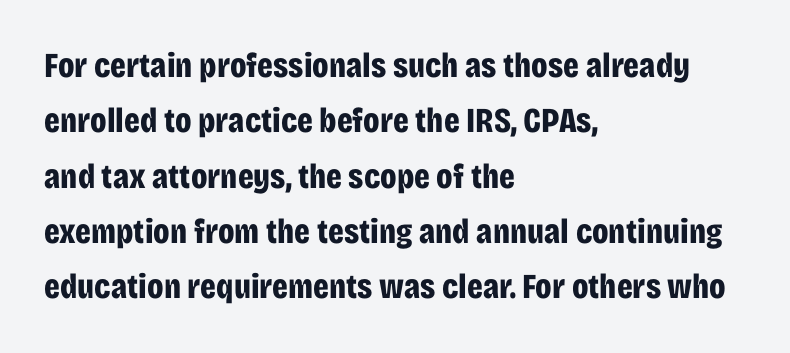
Q: Is the text bold? A: Yes.
Q: Is the text italic (slanted)? A: No, it is upright.
Q: Is the typeface a serif or a sans-serif typeface? A: Sans-serif.
Q: Is the text underlined? A: No.
Q: How is the paragraph aligned? A: Left-aligned.
Q: Is the spacing between letters normal or unusually wide? A: Normal.
Q: Is the spacing between lines tight, normal or loose? A: Normal.
Q: Width (condensed, normal, or wide)? A: Condensed.
Q: Stroke contrast? A: Low.
Q: x-height? A: Large.
Q: Monospaced? A: No.
